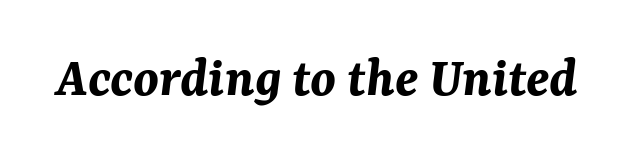
Q: Is the text bold? A: Yes.
Q: Is the text italic (slanted)? A: Yes, it leans right by about 7 degrees.
Q: Is the text underlined? A: No.
Q: Is the spacing between letters normal or unusually wide? A: Normal.
Q: Width (condensed, normal, or wide)? A: Normal.
Q: Stroke contrast? A: Medium.
Q: x-height? A: Medium.
Q: Monospaced? A: No.
